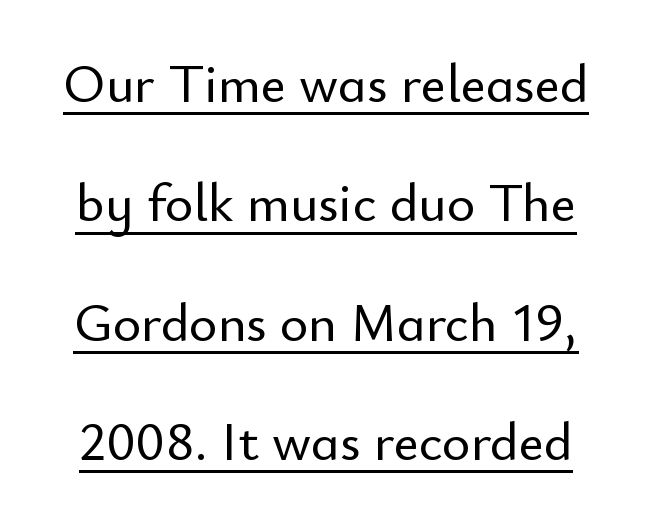
Q: Is the text italic (slanted)? A: No, it is upright.
Q: Is the typeface a serif or a sans-serif typeface? A: Sans-serif.
Q: Is the text underlined? A: Yes.
Q: Is the spacing between letters normal or unusually wide? A: Normal.
Q: Is the spacing between lines tight, normal or loose? A: Loose.
Q: Width (condensed, normal, or wide)? A: Normal.
Q: Stroke contrast? A: Low.
Q: x-height? A: Small.
Q: Monospaced? A: No.
